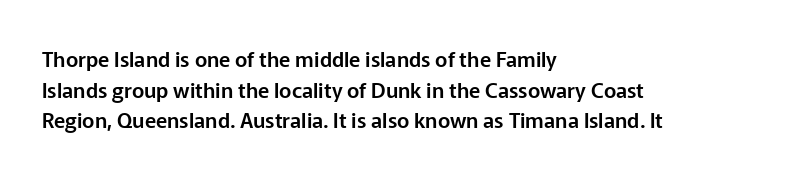
{"italic": "no", "underline": "no", "align": "left", "line_spacing": "normal", "line_spacing_ratio": 1.46, "letter_spacing": "normal", "letter_spacing_em": 0.0, "glyph_px": 21}
